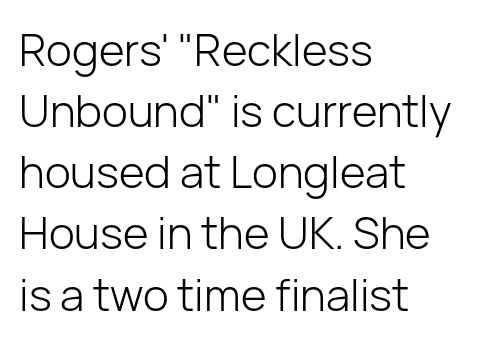
Q: Is the text bold? A: No.
Q: Is the text italic (slanted)? A: No, it is upright.
Q: Is the typeface a serif or a sans-serif typeface? A: Sans-serif.
Q: Is the text underlined? A: No.
Q: How is the paragraph aligned? A: Left-aligned.
Q: Is the spacing between letters normal or unusually wide? A: Normal.
Q: Is the spacing between lines tight, normal or loose? A: Normal.
Q: Width (condensed, normal, or wide)? A: Normal.
Q: Stroke contrast? A: Low.
Q: x-height? A: Medium.
Q: Monospaced? A: No.
